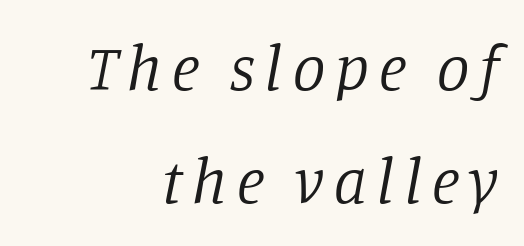
The font is comparable to plain body text, perhaps lighter. Quick note: underline off. Note the varied advance widths — an 'i' is clearly narrower than an 'm'. A typesetter would mark this as italic. I'd call this a serif setting — the letters wear small feet.
